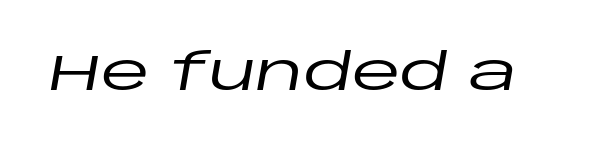
{"italic": "yes", "lean": "right", "slant_degrees": 10, "width": "wide", "stroke_contrast": "low", "x_height": "large", "monospaced": "no", "underline": "no", "letter_spacing": "normal", "letter_spacing_em": 0.0, "glyph_px": 50}
